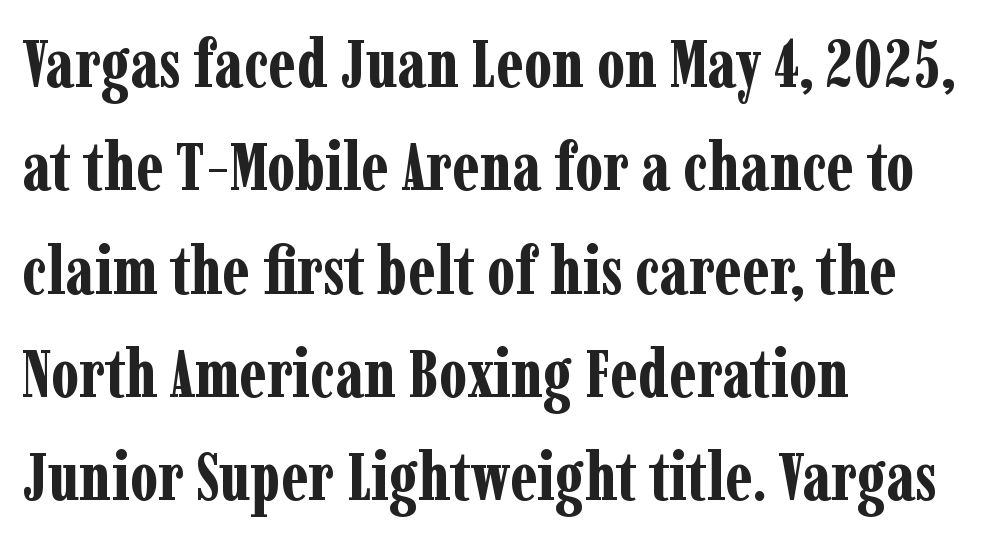
The image shows 68 px bold, condensed serif type, upright; set left-aligned, normal line spacing (1.52x), normal letter spacing, not underlined; low stroke contrast and a medium x-height.
